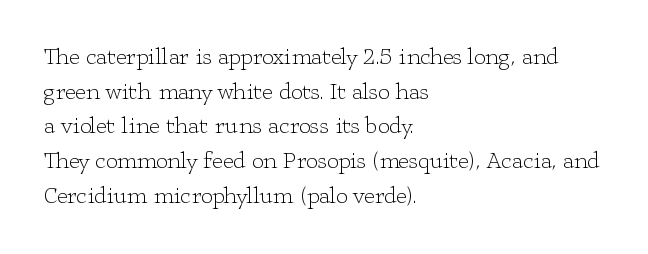
Q: Is the text bold? A: No.
Q: Is the text italic (slanted)? A: No, it is upright.
Q: Is the text underlined? A: No.
Q: How is the paragraph aligned? A: Left-aligned.
Q: Is the spacing between letters normal or unusually wide? A: Normal.
Q: Is the spacing between lines tight, normal or loose? A: Normal.
